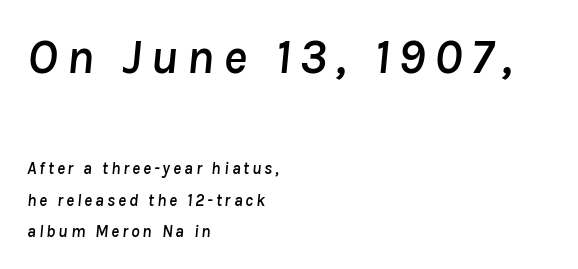
The image shows 50 px text type, italic (leaning right); set left-aligned, line spacing 1.83x, not underlined; the first (top) block is 2.94x larger; low stroke contrast and a medium x-height.
